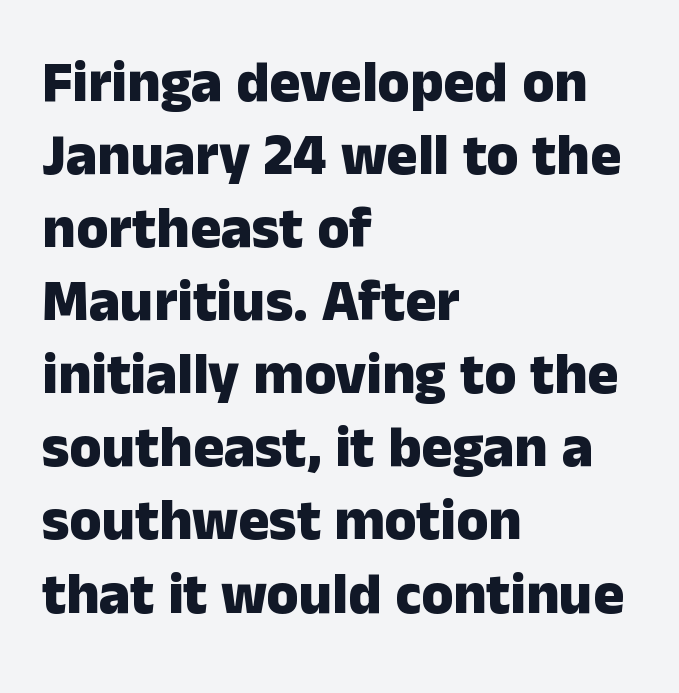
{"serif": "no", "italic": "no", "bold": "yes", "weight": "heavy", "width": "normal", "stroke_contrast": "low", "x_height": "medium", "monospaced": "no", "underline": "no", "align": "left", "line_spacing": "normal", "line_spacing_ratio": 1.26, "letter_spacing": "normal", "letter_spacing_em": 0.0, "glyph_px": 58}
